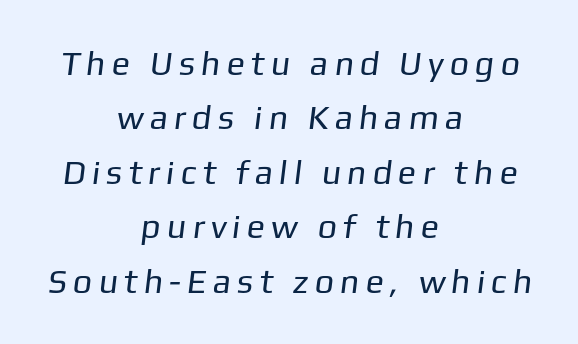
Descenders are the only things crossing below the line. Where is the straight margin? There isn't one; the lines are centered. You could not count columns in this text — the font is proportionally spaced. Short note: letters widely spaced. Think standard paragraph weight, or any step lighter than that.
